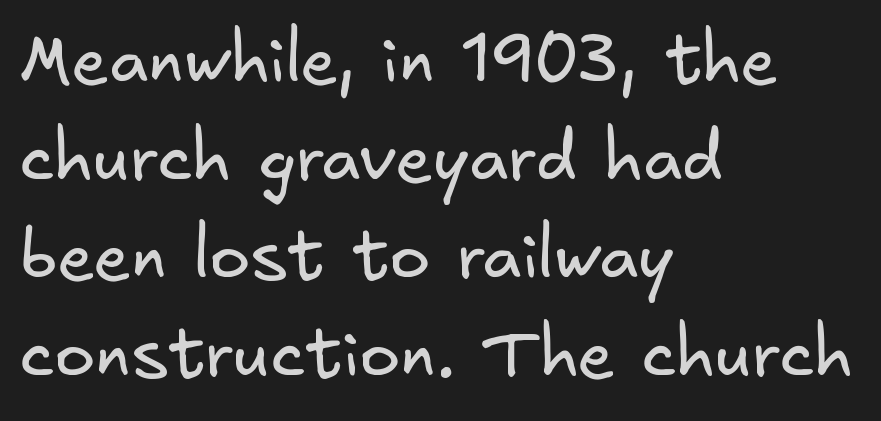
{"serif": "no", "bold": "no", "weight": "regular", "width": "normal", "stroke_contrast": "low", "x_height": "small", "underline": "no", "align": "left", "line_spacing": "normal", "line_spacing_ratio": 1.44, "letter_spacing": "normal", "letter_spacing_em": 0.0, "glyph_px": 68}
